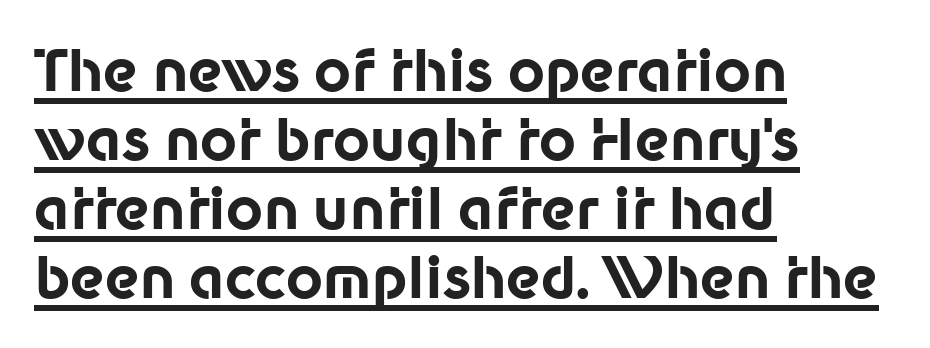
Q: Is the text bold? A: Yes.
Q: Is the text italic (slanted)? A: No, it is upright.
Q: Is the typeface a serif or a sans-serif typeface? A: Sans-serif.
Q: Is the text underlined? A: Yes.
Q: How is the paragraph aligned? A: Left-aligned.
Q: Is the spacing between letters normal or unusually wide? A: Normal.
Q: Width (condensed, normal, or wide)? A: Normal.
Q: Stroke contrast? A: Low.
Q: x-height? A: Medium.
Q: Monospaced? A: No.
